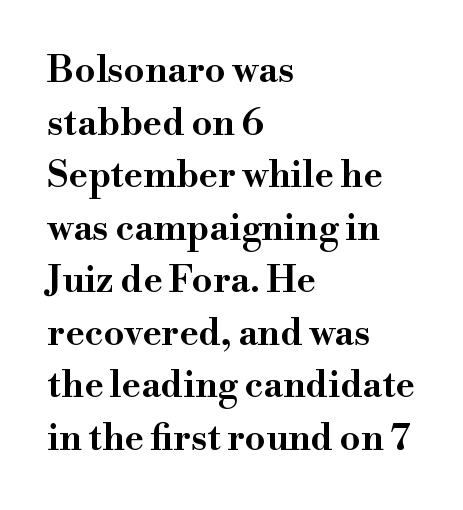
The image shows 37 px wide serif type, upright; set left-aligned, normal line spacing (1.42x), normal letter spacing, not underlined; high stroke contrast and a small x-height.
